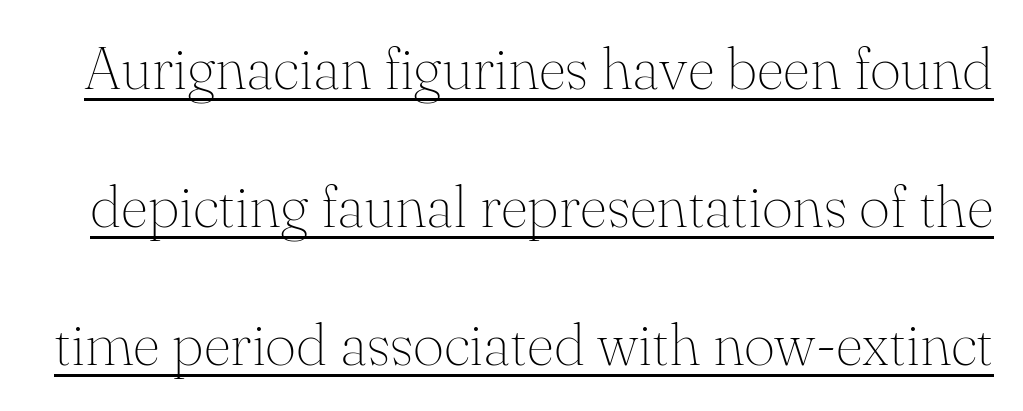
Q: Is the text bold? A: No.
Q: Is the text italic (slanted)? A: No, it is upright.
Q: Is the typeface a serif or a sans-serif typeface? A: Serif.
Q: Is the text underlined? A: Yes.
Q: Is the spacing between letters normal or unusually wide? A: Normal.
Q: Is the spacing between lines tight, normal or loose? A: Loose.
Q: Width (condensed, normal, or wide)? A: Normal.
Q: Stroke contrast? A: Medium.
Q: x-height? A: Small.
Q: Monospaced? A: No.
